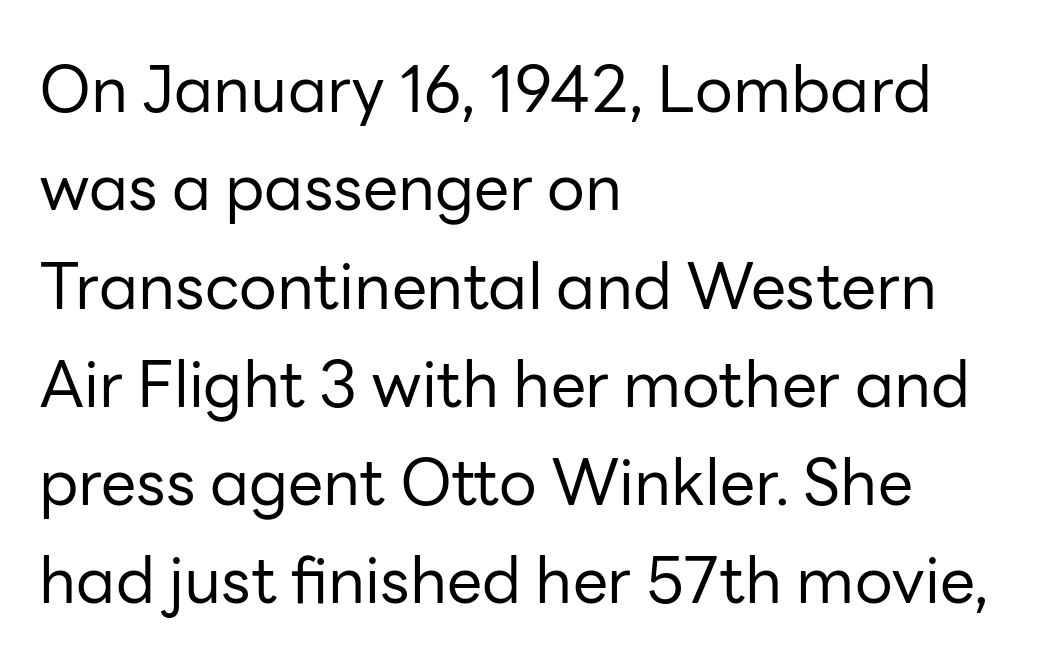
Q: Is the text bold? A: No.
Q: Is the text italic (slanted)? A: No, it is upright.
Q: Is the typeface a serif or a sans-serif typeface? A: Sans-serif.
Q: Is the text underlined? A: No.
Q: How is the paragraph aligned? A: Left-aligned.
Q: Is the spacing between letters normal or unusually wide? A: Normal.
Q: Is the spacing between lines tight, normal or loose? A: Normal.
Q: Width (condensed, normal, or wide)? A: Normal.
Q: Stroke contrast? A: Low.
Q: x-height? A: Medium.
Q: Monospaced? A: No.
